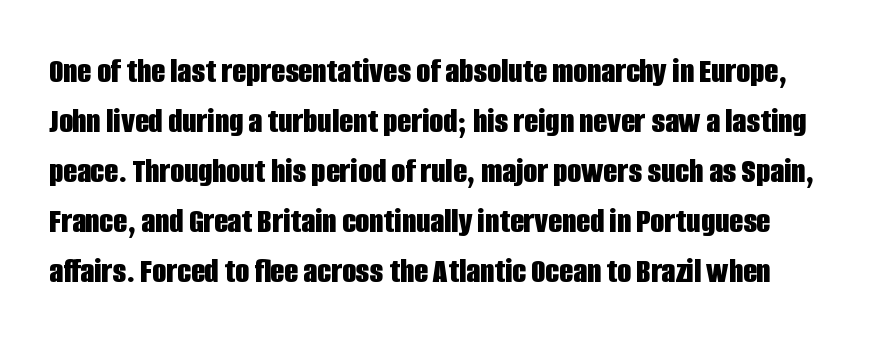
Regular leading. The letters advance in unequal steps, a hallmark of proportional type. Check where the strokes stop: nothing finishes them off — pure sans. Is the type bold? Yes — the strokes are clearly thick and heavy. Check under the words: just untouched page. The letters stand straight up with perfectly vertical stems.
